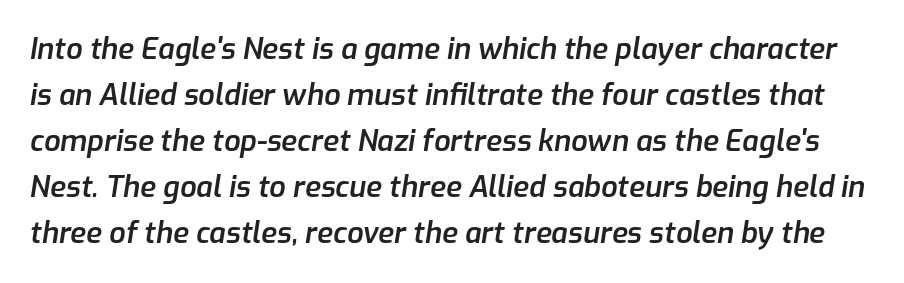
The typography opts for an oblique posture over an upright one. The rendering uses a semibold face; strokes are thickened but not to full bold. Baseline-to-baseline distance is the conventional proportion of letter height. The letterforms sit shoulder to shoulder at normal distance. Varying glyph widths throughout — classic text-font behaviour. Plain, unruled lines of type.
